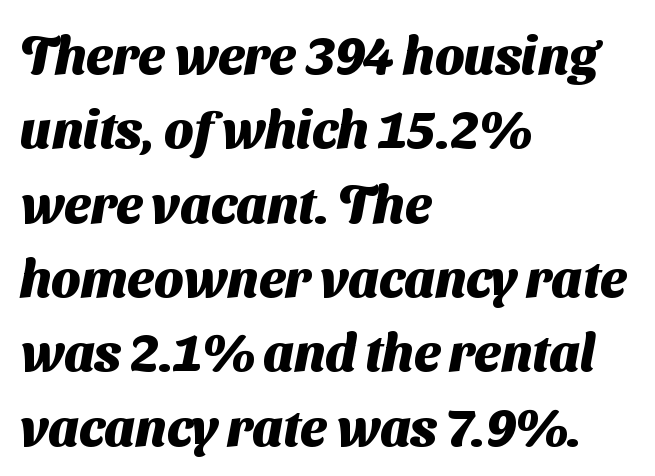
Q: Is the text bold? A: Yes.
Q: Is the typeface a serif or a sans-serif typeface? A: Sans-serif.
Q: Is the text underlined? A: No.
Q: How is the paragraph aligned? A: Left-aligned.
Q: Is the spacing between letters normal or unusually wide? A: Normal.
Q: Is the spacing between lines tight, normal or loose? A: Normal.
Q: Width (condensed, normal, or wide)? A: Normal.
Q: Stroke contrast? A: Medium.
Q: x-height? A: Medium.
Q: Monospaced? A: No.
